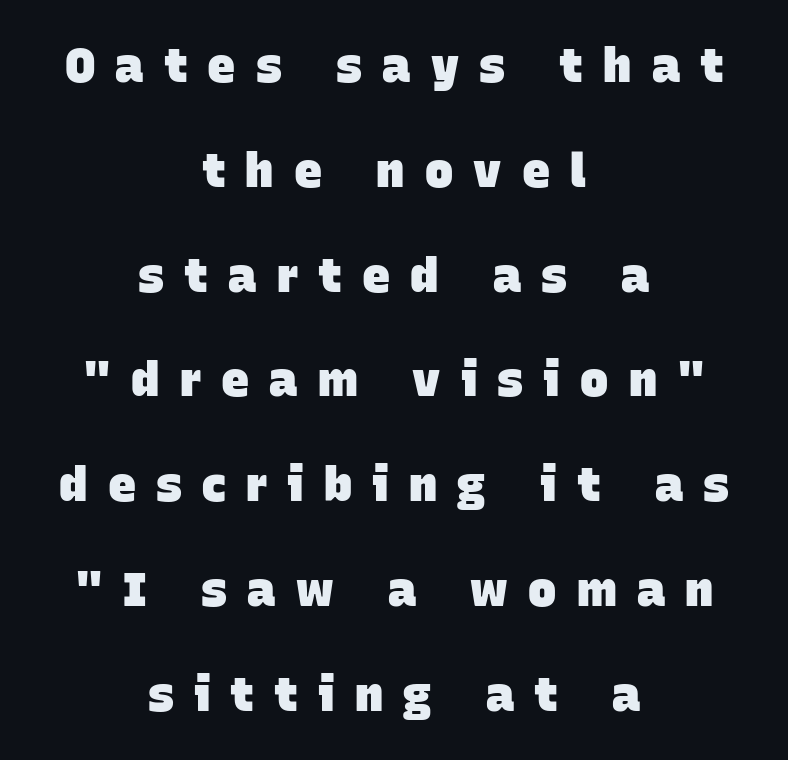
{"serif": "no", "bold": "yes", "weight": "heavy", "width": "normal", "stroke_contrast": "low", "x_height": "large", "monospaced": "no", "underline": "no", "align": "center", "line_spacing": "loose", "line_spacing_ratio": 2.23, "letter_spacing": "wide", "letter_spacing_em": 0.43, "glyph_px": 47}
